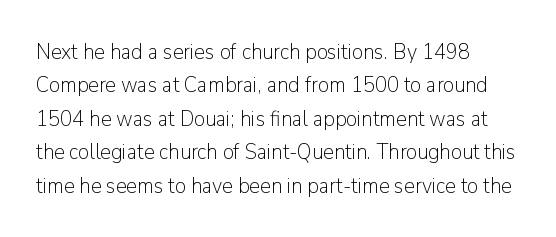
The image shows 22 px text type, upright; set left-aligned, normal line spacing (1.52x), normal letter spacing, not underlined.
